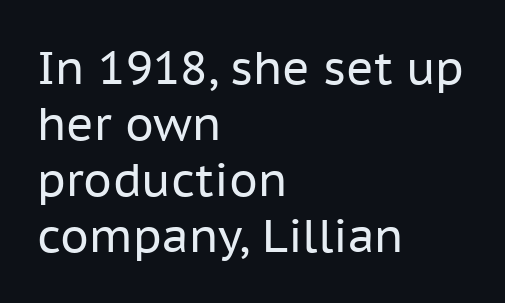
{"serif": "no", "italic": "no", "bold": "no", "weight": "regular", "width": "normal", "stroke_contrast": "low", "x_height": "medium", "monospaced": "no", "underline": "no", "align": "left", "line_spacing_ratio": 1.22, "letter_spacing": "normal", "letter_spacing_em": 0.0, "glyph_px": 46}
